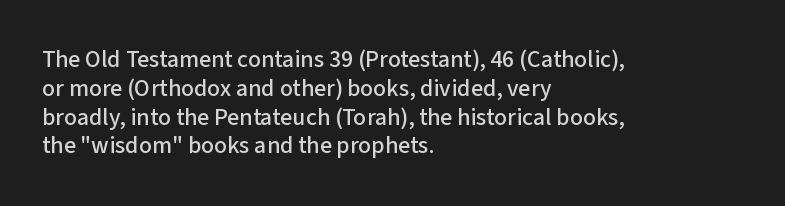
In CSS terms this would be text-align: left. The letters stand upright; this is a roman face. Underlining? Definitely not there. These lines keep a tight, regular rhythm from letter to letter.
